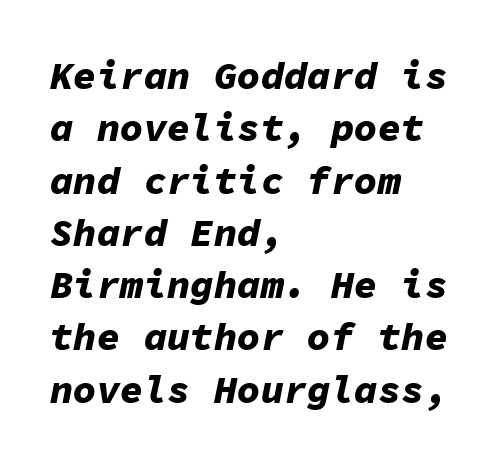
Q: Is the text bold? A: Yes.
Q: Is the text italic (slanted)? A: Yes, it leans right by about 11 degrees.
Q: Is the text underlined? A: No.
Q: How is the paragraph aligned? A: Left-aligned.
Q: Is the spacing between letters normal or unusually wide? A: Normal.
Q: Is the spacing between lines tight, normal or loose? A: Normal.
Q: Width (condensed, normal, or wide)? A: Normal.
Q: Stroke contrast? A: Low.
Q: x-height? A: Medium.
Q: Monospaced? A: Yes.
